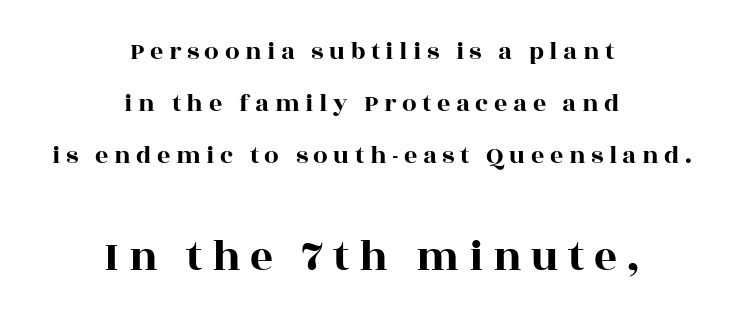
Q: Is the text italic (slanted)? A: No, it is upright.
Q: Is the typeface a serif or a sans-serif typeface? A: Serif.
Q: Is the text underlined? A: No.
Q: How is the paragraph aligned? A: Centered.
Q: Is the spacing between letters normal or unusually wide? A: Unusually wide.
Q: Is the spacing between lines tight, normal or loose? A: Loose.
Q: Which block of text is set in a larger size, the first (top) or the second (bottom)? A: The second (bottom) one.
Q: Width (condensed, normal, or wide)? A: Wide.
Q: x-height? A: Large.
Q: Monospaced? A: No.
